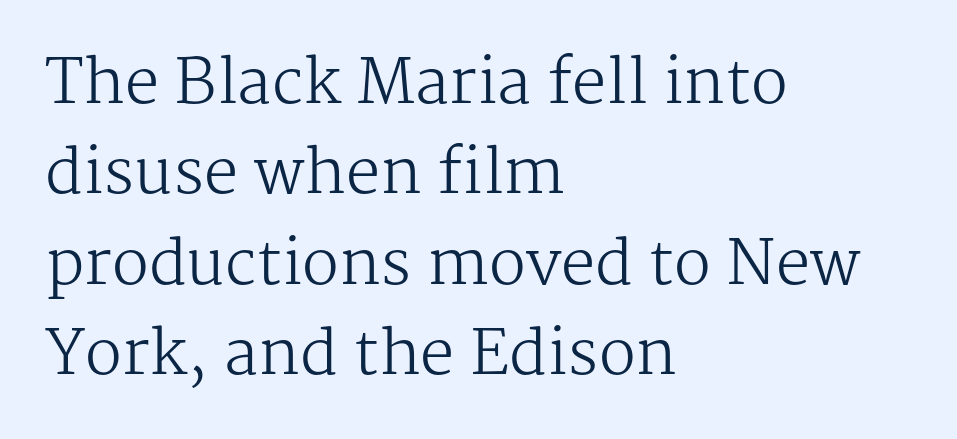
{"serif": "yes", "italic": "no", "bold": "no", "weight": "regular", "width": "normal", "stroke_contrast": "medium", "x_height": "medium", "monospaced": "no", "underline": "no", "align": "left", "line_spacing": "normal", "line_spacing_ratio": 1.48, "letter_spacing": "normal", "letter_spacing_em": 0.0, "glyph_px": 61}
